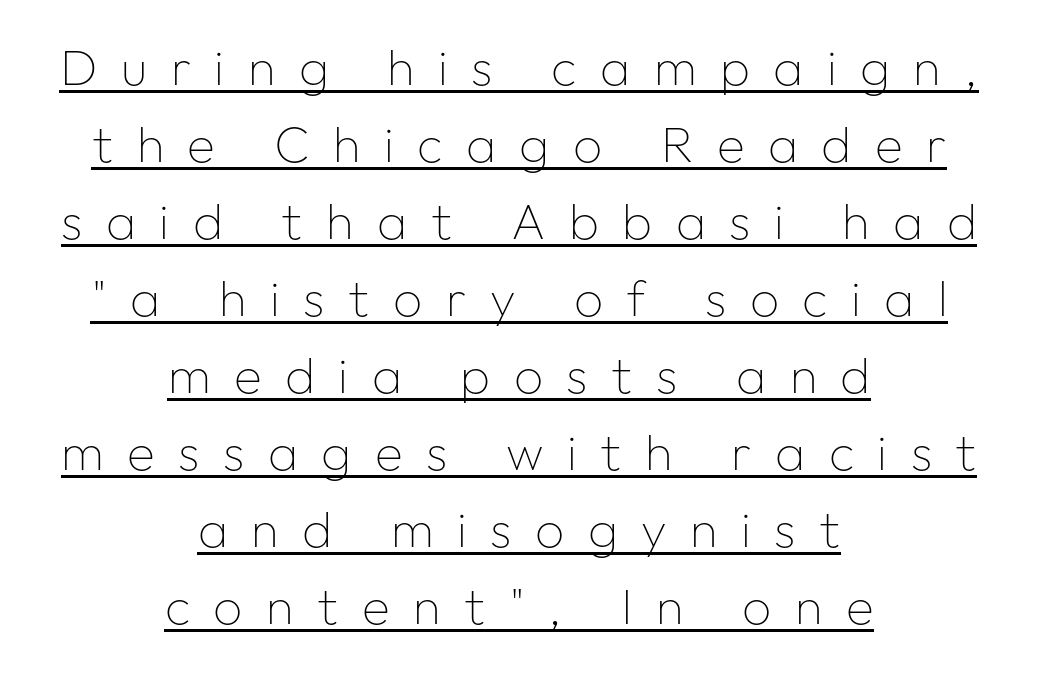
The image shows 51 px thin sans-serif type, upright; set centered, normal line spacing (1.51x), unusually wide letter spacing (+0.46 em), underlined; low stroke contrast and a medium x-height.
